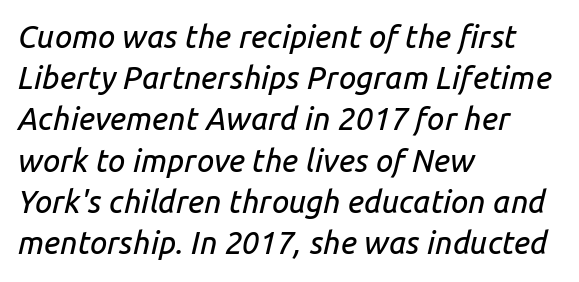
The image shows 31 px text type, italic (leaning right); set left-aligned, normal line spacing (1.33x), normal letter spacing, not underlined; low stroke contrast and a medium x-height.
